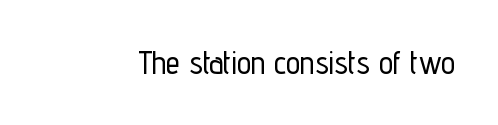
The image shows 32 px condensed sans-serif type, upright; set normal letter spacing, not underlined; low stroke contrast and a medium x-height.
